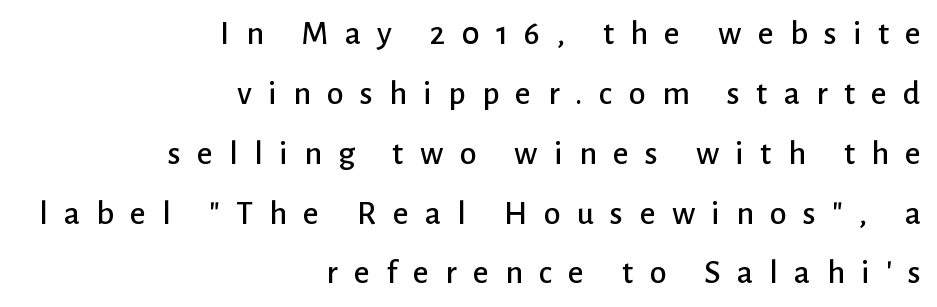
Q: Is the text italic (slanted)? A: No, it is upright.
Q: Is the typeface a serif or a sans-serif typeface? A: Sans-serif.
Q: Is the text underlined? A: No.
Q: How is the paragraph aligned? A: Right-aligned.
Q: Is the spacing between letters normal or unusually wide? A: Unusually wide.
Q: Width (condensed, normal, or wide)? A: Normal.
Q: Stroke contrast? A: Low.
Q: x-height? A: Medium.
Q: Monospaced? A: No.
